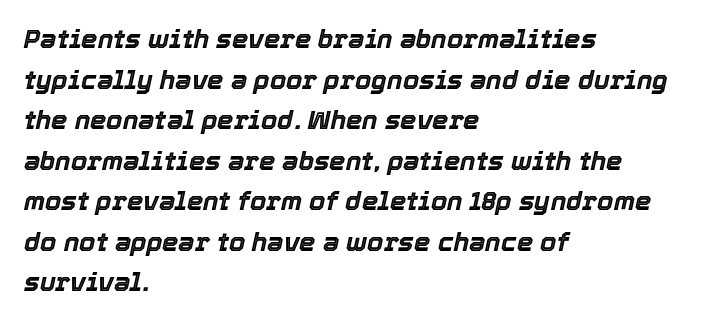
The image shows 26 px text type, italic (leaning right); set left-aligned, normal line spacing (1.56x), normal letter spacing, not underlined.
